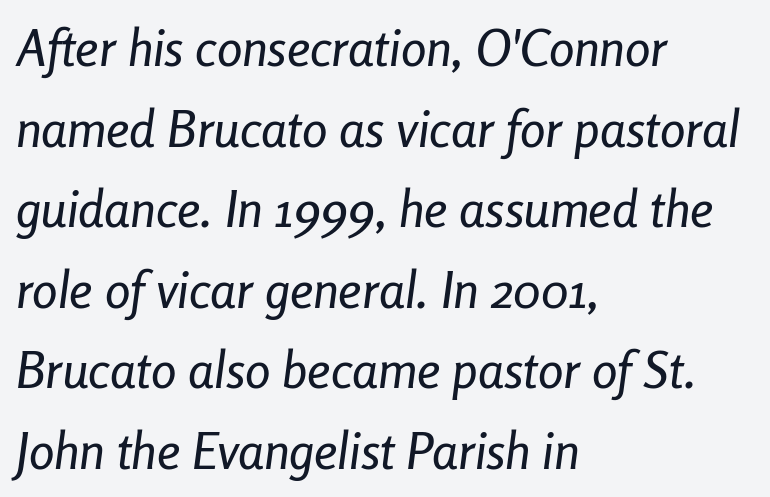
Each row of text sits above clean, open space. The face used here is proportionally spaced, like ordinary book or web type. Is the block centered? No — it sits flush against the left margin. This rendering leaves character spacing at its baseline value.
